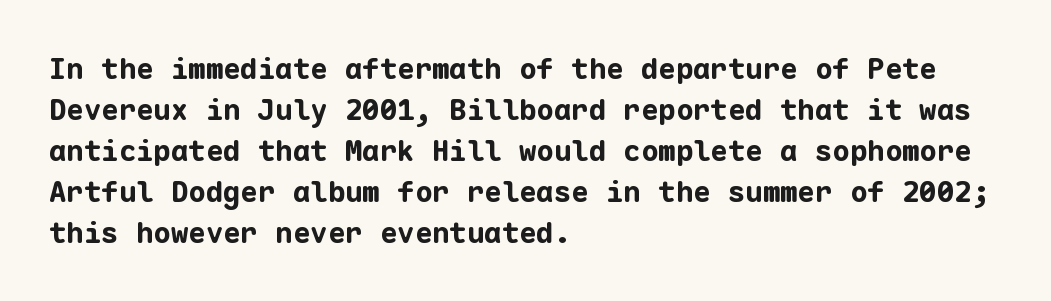
Honestly, there is no underline to notice here at all. The horizontal fit of the characters is conventional and even. Look at the stroke-to-counter ratio: heavy, a bold. Note the uniform advance width — an 'i' takes as much space as an 'm'.
